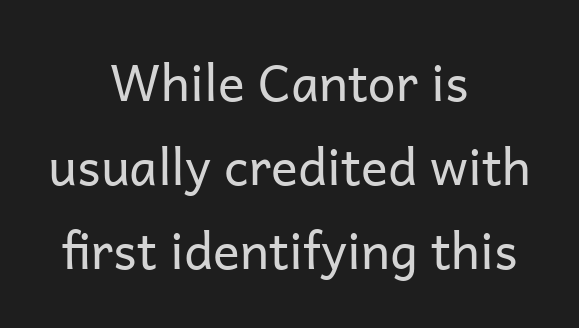
The image shows 50 px regular-weight sans-serif type, upright; set centered, normal line spacing (1.68x), normal letter spacing, not underlined; low stroke contrast and a medium x-height.
